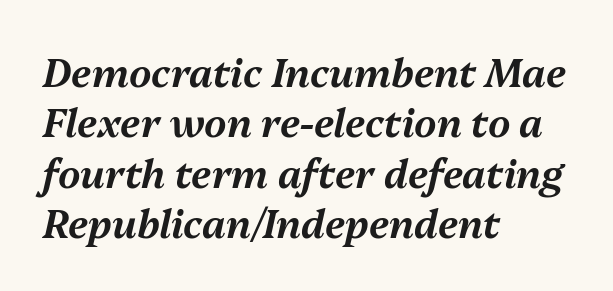
Italic? Definitely — the glyphs are oblique. The rendering uses natural spacing where letterforms have individual widths. The setting favours the left margin, as ordinary paragraphs usually do. Tracking value appears to be zero — textbook default spacing.
